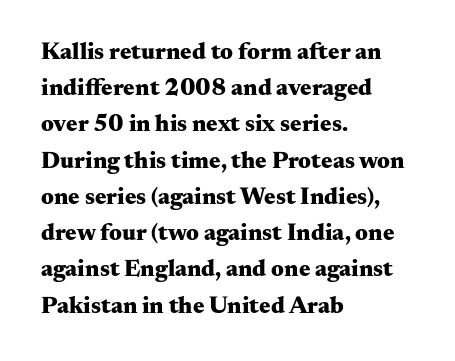
{"italic": "no", "bold": "yes", "underline": "no", "align": "left", "line_spacing": "normal", "line_spacing_ratio": 1.51, "letter_spacing": "normal", "letter_spacing_em": 0.0, "glyph_px": 24}
